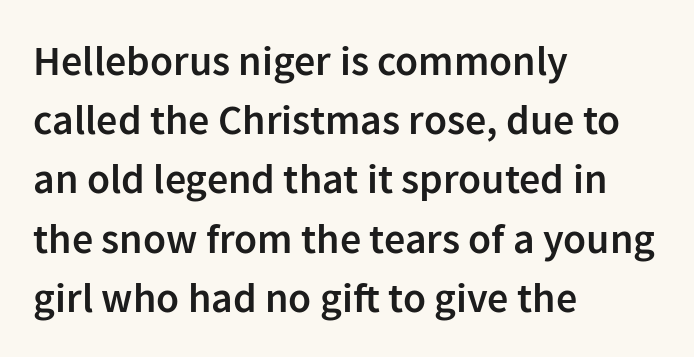
{"serif": "no", "italic": "no", "bold": "semi", "weight": "semibold", "width": "normal", "stroke_contrast": "low", "x_height": "medium", "monospaced": "no", "underline": "no", "align": "left", "line_spacing": "normal", "line_spacing_ratio": 1.41, "letter_spacing": "normal", "letter_spacing_em": 0.0, "glyph_px": 42}
